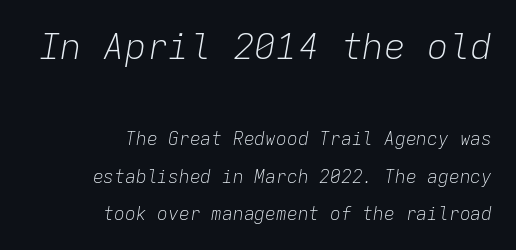
{"italic": "yes", "lean": "right", "slant_degrees": 9, "bold": "no", "weight": "light", "width": "normal", "stroke_contrast": "low", "x_height": "medium", "monospaced": "yes", "underline": "no", "align": "right", "line_spacing": "loose", "line_spacing_ratio": 2.07, "letter_spacing": "normal", "letter_spacing_em": 0.0, "larger_block": "first", "size_ratio": 2.0, "glyph_px": 36}
